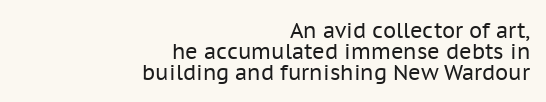
Q: Is the text bold? A: No.
Q: Is the text italic (slanted)? A: No, it is upright.
Q: Is the text underlined? A: No.
Q: How is the paragraph aligned? A: Right-aligned.
Q: Is the spacing between letters normal or unusually wide? A: Normal.
Q: Is the spacing between lines tight, normal or loose? A: Tight.
